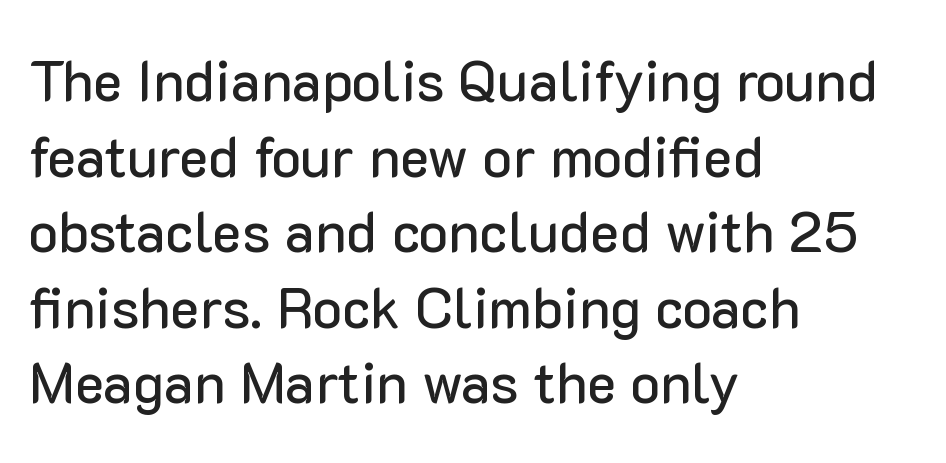
The letters advance in unequal steps, a hallmark of proportional type. Line starts are locked; line ends wander. The gap between lines stays unmarked. Tall strokes in this sample are plumb rather than angled.
